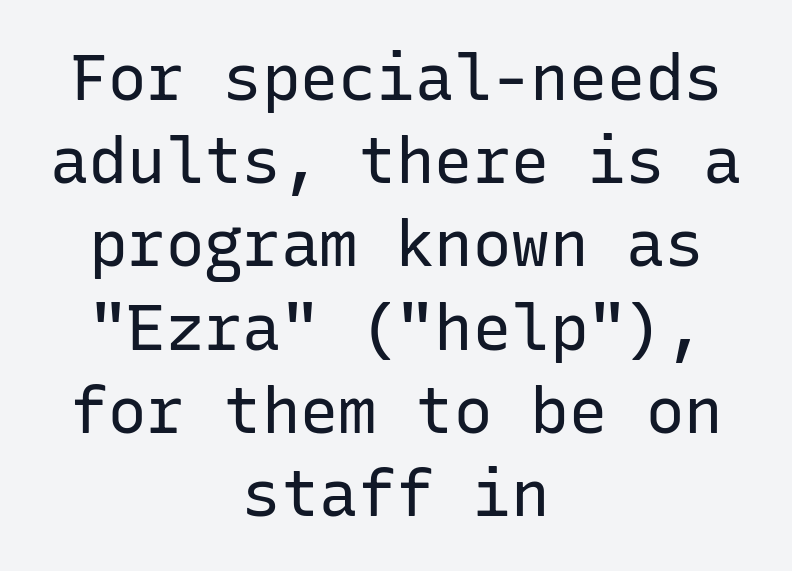
The image shows 64 px regular-weight sans-serif type, upright, monospaced; set centered, normal line spacing (1.3x), normal letter spacing, not underlined; low stroke contrast and a medium x-height.
